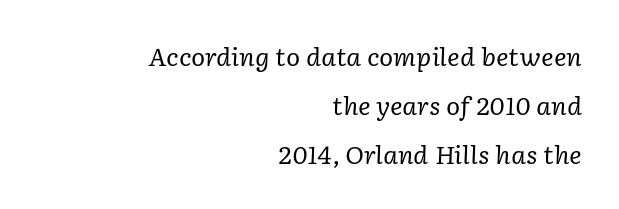
The image shows 24 px text type, italic (leaning right); set right-aligned, loose line spacing (2.04x), normal letter spacing, not underlined.
